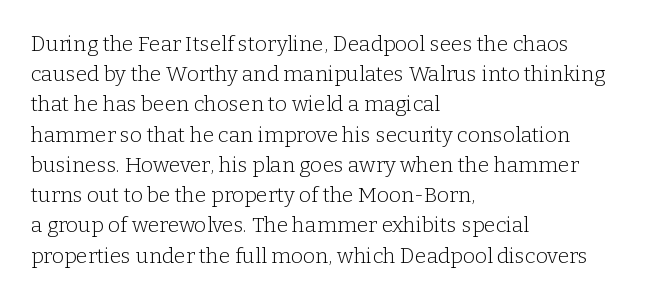
Regarding leading, the lines here are spaced in the standard way. Underline: absent. A classic flush-left, rag-right setting is used for this passage. Every character sits straight up, as roman type does.
